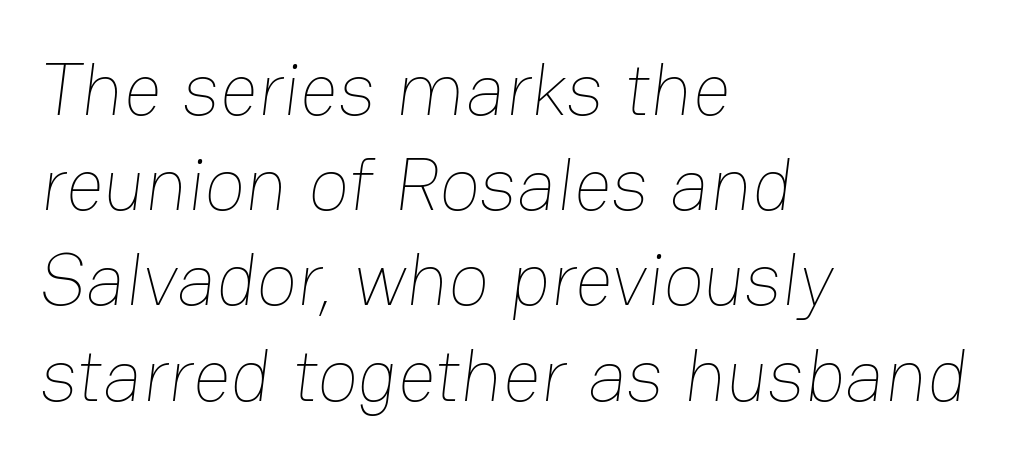
The image shows 75 px thin type; set left-aligned, normal line spacing (1.27x), normal letter spacing, not underlined; low stroke contrast and a medium x-height.
